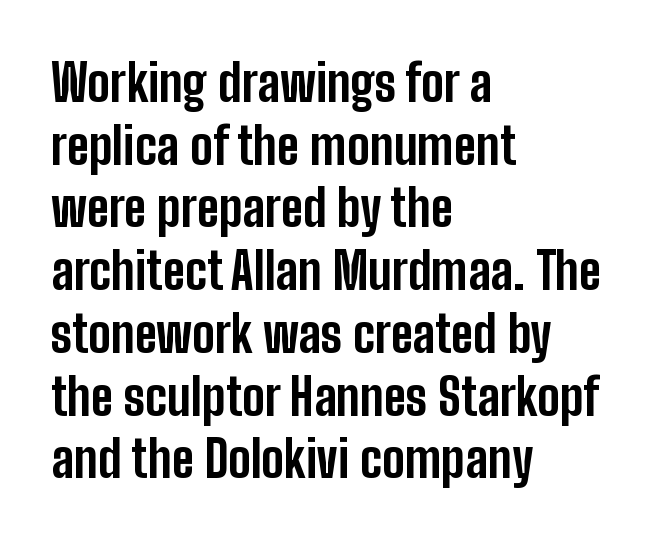
How are the letters spaced? Ordinarily, with no added tracking. Spacing verdict: proportional, widths tailored to each character. Layout note: lines flush left. Check where the strokes stop: nothing finishes them off — pure sans.
